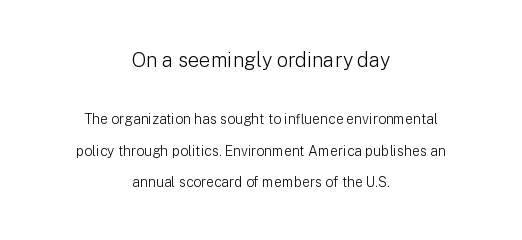
The image shows 20 px text type, upright; set centered, loose line spacing (2.28x), normal letter spacing, not underlined; the first (top) block is 1.43x larger.
